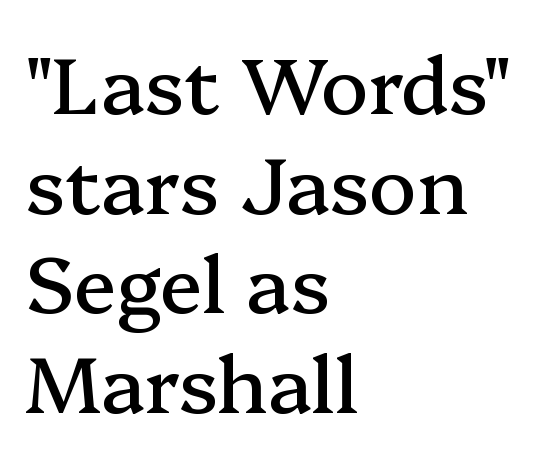
{"serif": "yes", "italic": "no", "width": "normal", "stroke_contrast": "medium", "x_height": "medium", "monospaced": "no", "underline": "no", "align": "left", "line_spacing": "normal", "line_spacing_ratio": 1.26, "letter_spacing": "normal", "letter_spacing_em": 0.0, "glyph_px": 79}
